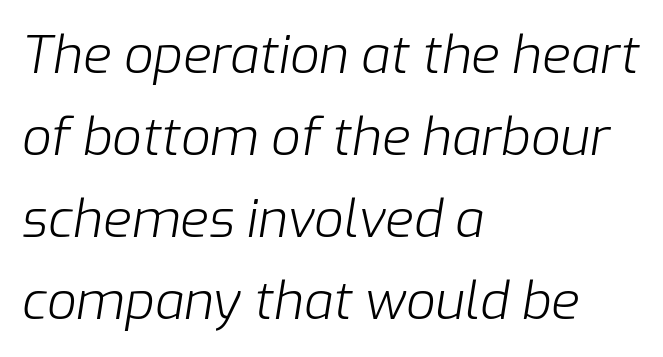
Q: Is the text bold? A: No.
Q: Is the text italic (slanted)? A: Yes, it leans right by about 9 degrees.
Q: Is the text underlined? A: No.
Q: How is the paragraph aligned? A: Left-aligned.
Q: Is the spacing between letters normal or unusually wide? A: Normal.
Q: Is the spacing between lines tight, normal or loose? A: Normal.
Q: Width (condensed, normal, or wide)? A: Normal.
Q: Stroke contrast? A: Low.
Q: x-height? A: Medium.
Q: Monospaced? A: No.
